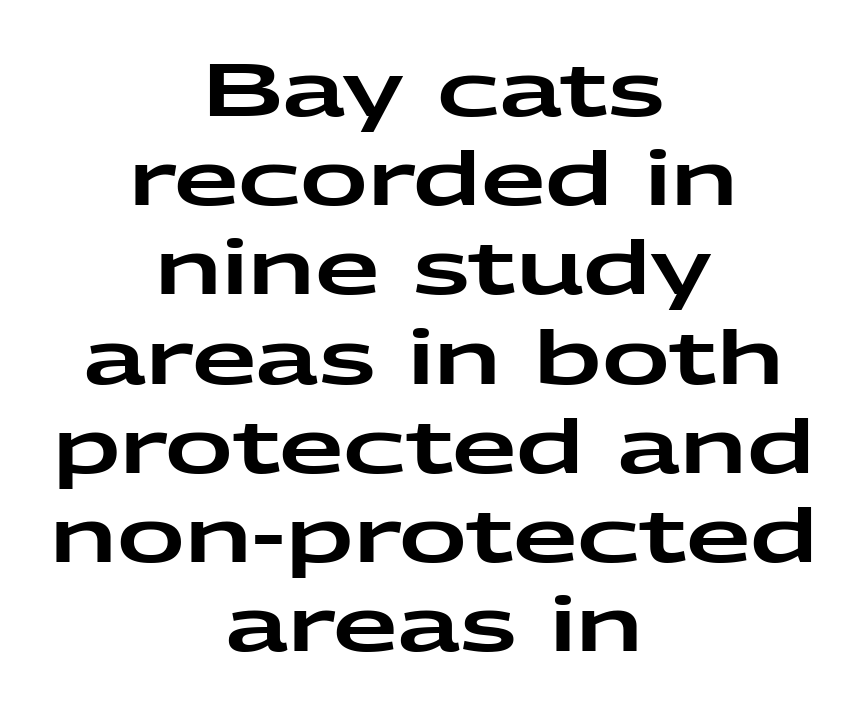
The face used here is proportionally spaced, like ordinary book or web type. A roman cut, with each character standing at attention. Lines of text with bare space underneath. Serifs: no, the terminals of the letterforms are clean. Notice how the passage keeps no hard edge, just a central spine.
